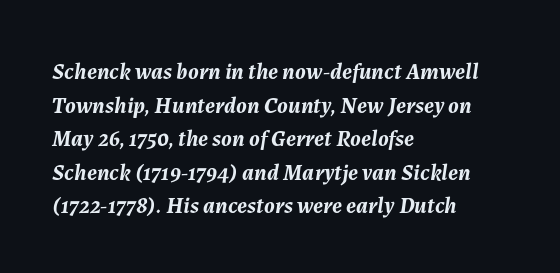
Q: Is the text bold? A: Yes.
Q: Is the text italic (slanted)? A: Yes, it leans right by about 7 degrees.
Q: Is the text underlined? A: No.
Q: How is the paragraph aligned? A: Left-aligned.
Q: Is the spacing between letters normal or unusually wide? A: Normal.
Q: Is the spacing between lines tight, normal or loose? A: Normal.
